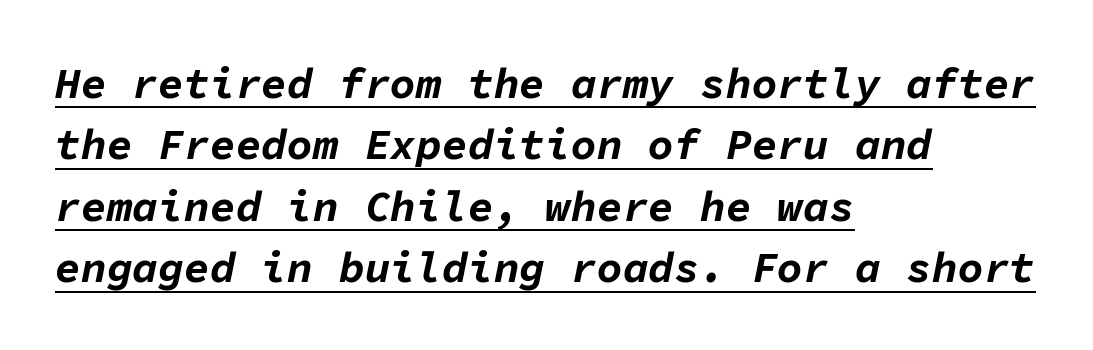
Q: Is the text bold? A: Yes.
Q: Is the text italic (slanted)? A: Yes, it leans right by about 11 degrees.
Q: Is the text underlined? A: Yes.
Q: How is the paragraph aligned? A: Left-aligned.
Q: Is the spacing between letters normal or unusually wide? A: Normal.
Q: Is the spacing between lines tight, normal or loose? A: Normal.
Q: Width (condensed, normal, or wide)? A: Normal.
Q: Stroke contrast? A: Low.
Q: x-height? A: Medium.
Q: Monospaced? A: Yes.
